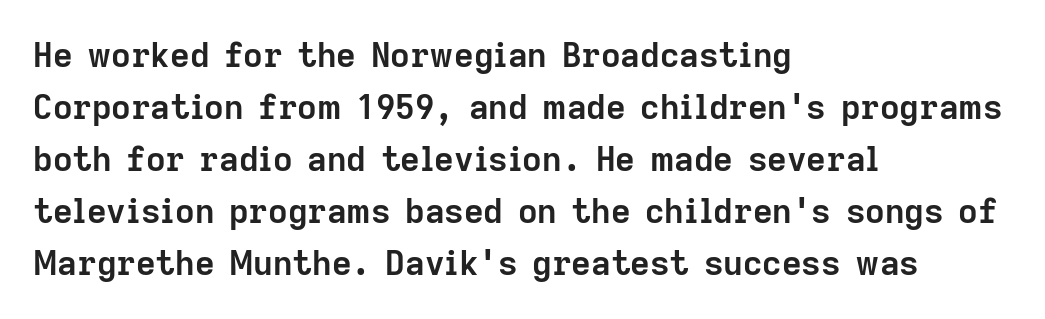
No extra tracking has been applied to these lines. Here the designer chose a conventional face with non-uniform glyph widths. Notice how the stems are strictly vertical — no italics here. This rendering employs a face without finishing strokes, i.e., a sans-serif. This sample is left-justified, so line endings fall wherever the words run out.
